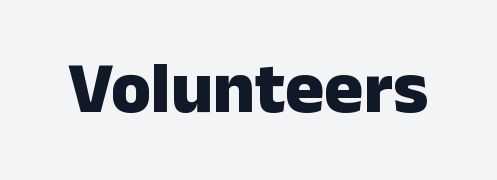
The image shows 73 px heavy sans-serif type, upright; set normal letter spacing, not underlined; low stroke contrast and a medium x-height.
